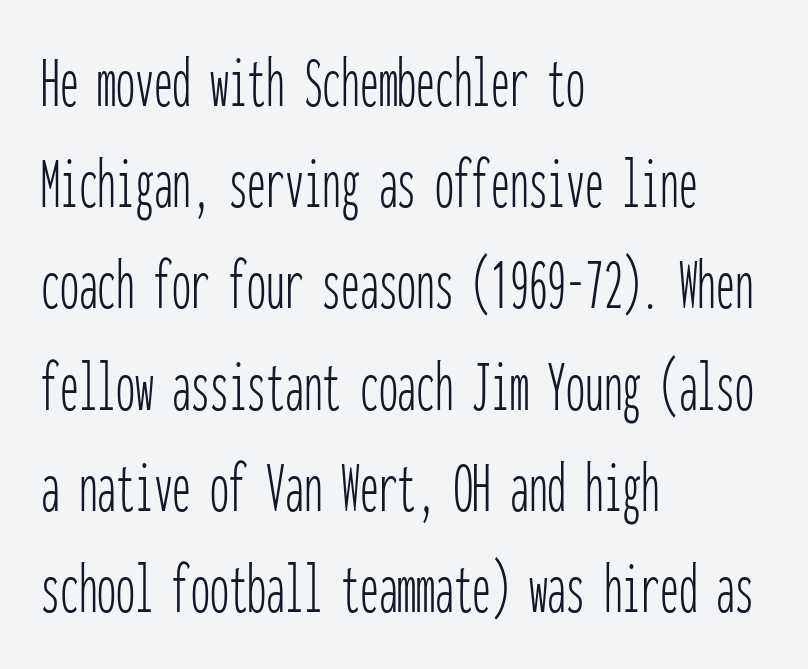
The image shows 75 px thin, condensed sans-serif type, upright, monospaced; set left-aligned, normal line spacing (1.35x), normal letter spacing, not underlined; low stroke contrast and a medium x-height.
